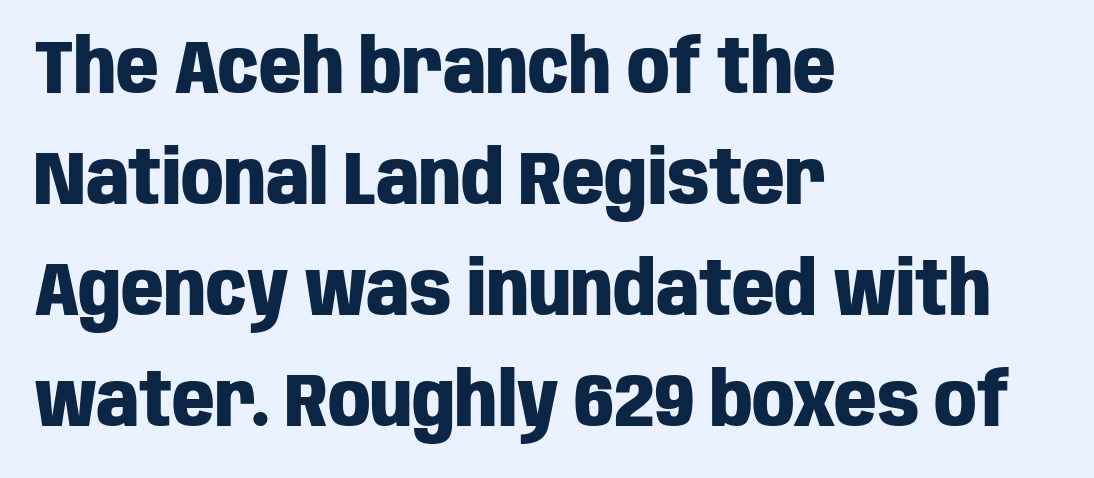
The image shows 74 px heavy, condensed sans-serif type, upright; set left-aligned, normal line spacing (1.5x), normal letter spacing, not underlined; low stroke contrast and a large x-height.
